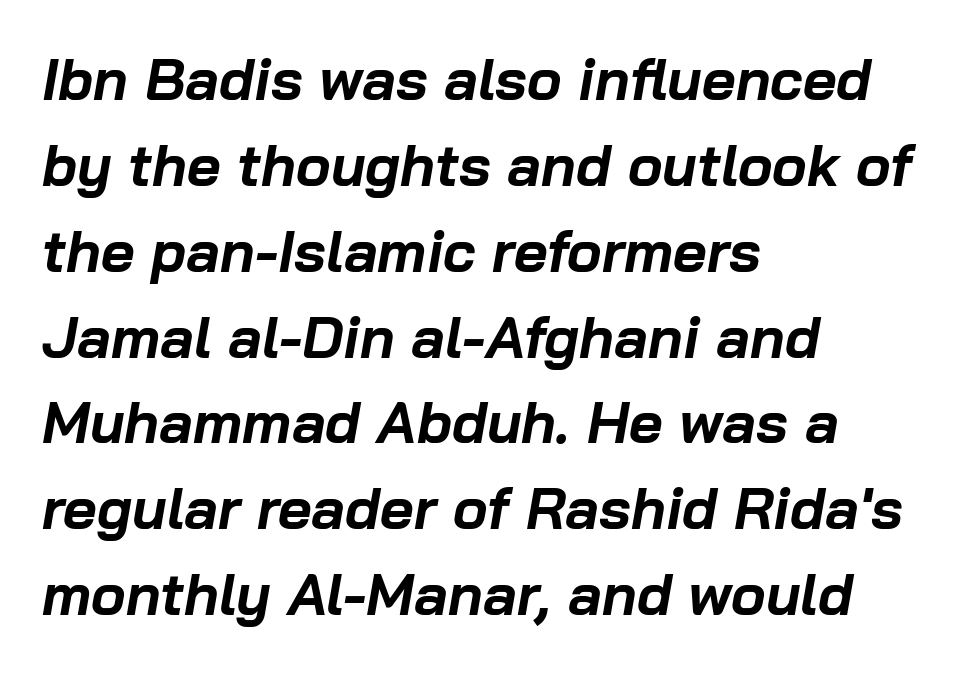
Q: Is the text bold? A: Yes.
Q: Is the text italic (slanted)? A: Yes, it leans right by about 10 degrees.
Q: Is the text underlined? A: No.
Q: How is the paragraph aligned? A: Left-aligned.
Q: Is the spacing between letters normal or unusually wide? A: Normal.
Q: Is the spacing between lines tight, normal or loose? A: Normal.
Q: Width (condensed, normal, or wide)? A: Normal.
Q: Stroke contrast? A: Low.
Q: x-height? A: Medium.
Q: Monospaced? A: No.
